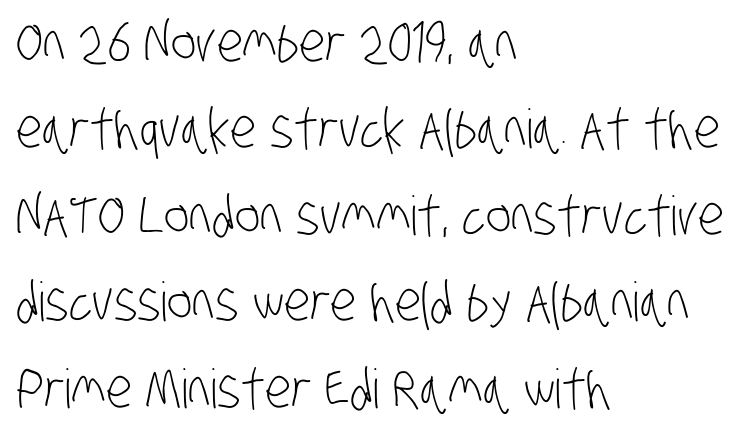
{"serif": "no", "bold": "no", "weight": "light", "width": "condensed", "stroke_contrast": "low", "x_height": "large", "monospaced": "no", "underline": "no", "align": "left", "line_spacing": "normal", "line_spacing_ratio": 1.6, "letter_spacing": "normal", "letter_spacing_em": 0.0, "glyph_px": 54}
